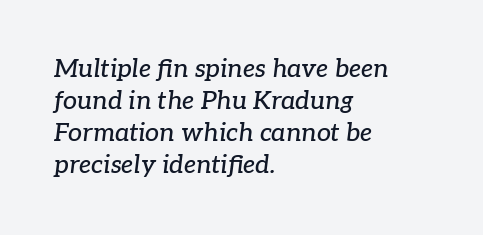
Q: Is the text italic (slanted)? A: Yes, it leans right by about 7 degrees.
Q: Is the text underlined? A: No.
Q: How is the paragraph aligned? A: Left-aligned.
Q: Is the spacing between letters normal or unusually wide? A: Normal.
Q: Is the spacing between lines tight, normal or loose? A: Normal.
